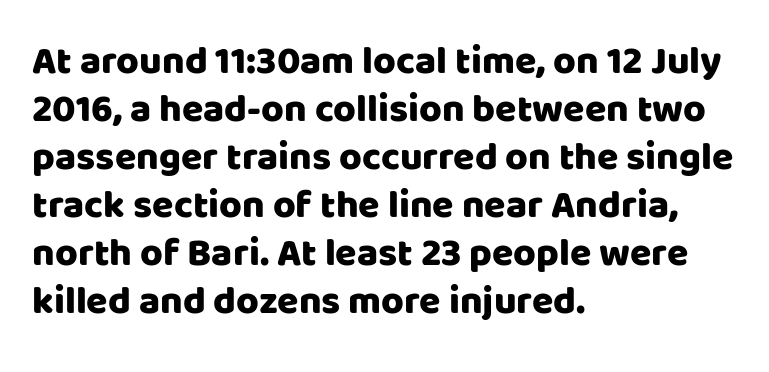
Q: Is the text italic (slanted)? A: No, it is upright.
Q: Is the typeface a serif or a sans-serif typeface? A: Sans-serif.
Q: Is the text underlined? A: No.
Q: How is the paragraph aligned? A: Left-aligned.
Q: Is the spacing between letters normal or unusually wide? A: Normal.
Q: Width (condensed, normal, or wide)? A: Normal.
Q: Stroke contrast? A: Low.
Q: x-height? A: Large.
Q: Monospaced? A: No.
